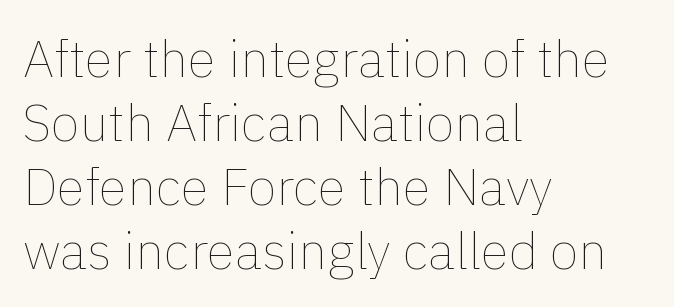
The image shows 52 px thin type, upright; set left-aligned, line spacing 1.23x, normal letter spacing, not underlined; a medium x-height.
